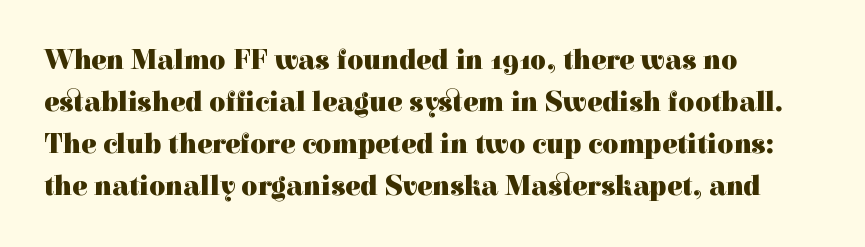
The image shows 28 px heavy serif type, upright; set left-aligned, normal line spacing (1.5x), normal letter spacing, not underlined; a medium x-height.
